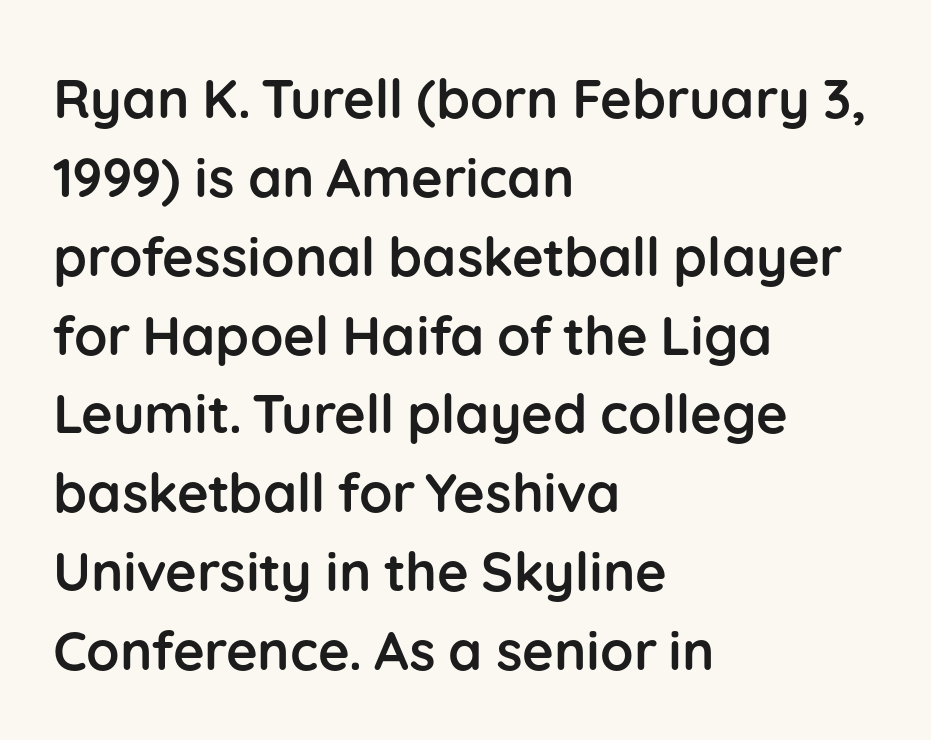
{"serif": "no", "italic": "no", "bold": "yes", "weight": "semibold", "width": "normal", "stroke_contrast": "low", "x_height": "medium", "monospaced": "no", "underline": "no", "align": "left", "line_spacing": "normal", "line_spacing_ratio": 1.46, "letter_spacing": "normal", "letter_spacing_em": 0.0, "glyph_px": 54}
